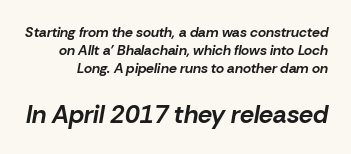
Characters are canted at an angle relative to the baseline's perpendicular. What's the leading like? Ordinary, nothing unusual. Bare-footed words on every line. The face used here has the dense, thick strokes of a bold. You could call the tracking neutral — neither tight nor loose.
